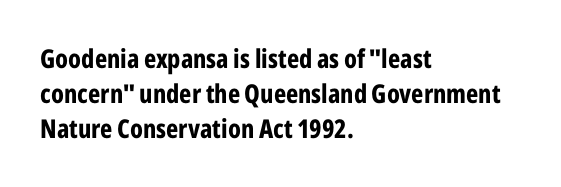
Q: Is the text bold? A: Yes.
Q: Is the text italic (slanted)? A: No, it is upright.
Q: Is the text underlined? A: No.
Q: How is the paragraph aligned? A: Left-aligned.
Q: Is the spacing between letters normal or unusually wide? A: Normal.
Q: Is the spacing between lines tight, normal or loose? A: Normal.
